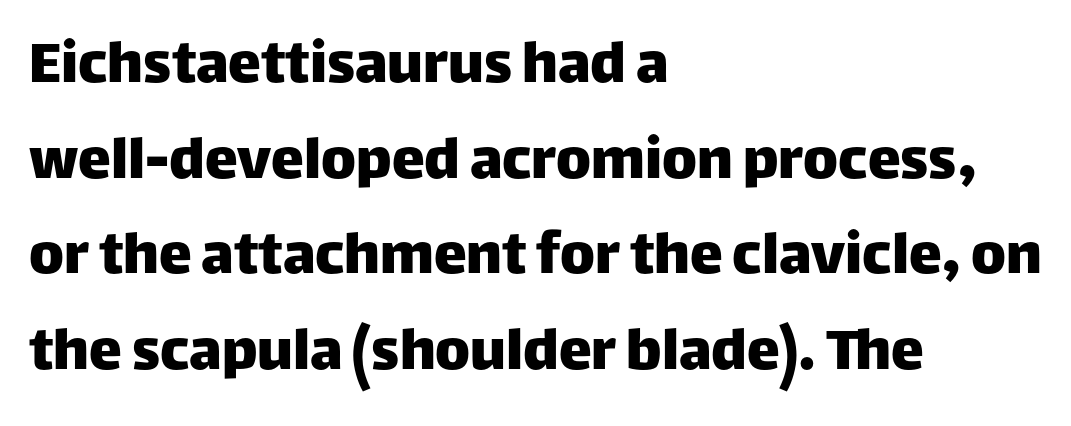
{"serif": "no", "italic": "no", "width": "normal", "stroke_contrast": "low", "x_height": "large", "monospaced": "no", "underline": "no", "align": "left", "line_spacing": "normal", "line_spacing_ratio": 1.45, "letter_spacing": "normal", "letter_spacing_em": 0.0, "glyph_px": 66}
